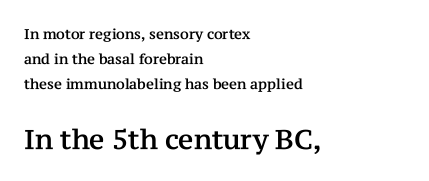
The image shows 27 px text type, upright; set left-aligned, line spacing 1.77x, normal letter spacing, not underlined; the second (bottom) block is 1.93x larger.
